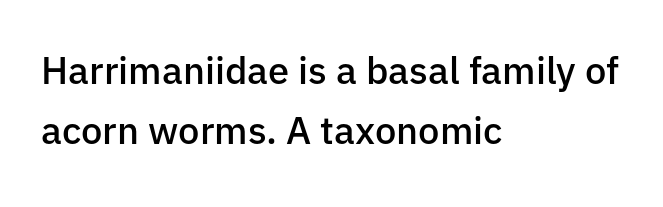
{"serif": "no", "italic": "no", "bold": "semi", "weight": "semibold", "width": "normal", "stroke_contrast": "low", "x_height": "medium", "monospaced": "no", "underline": "no", "align": "left", "line_spacing": "normal", "line_spacing_ratio": 1.59, "letter_spacing": "normal", "letter_spacing_em": 0.0, "glyph_px": 38}
